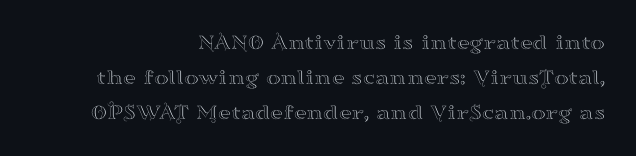
{"italic": "no", "underline": "no", "align": "right", "line_spacing": "normal", "line_spacing_ratio": 1.6, "letter_spacing": "normal", "letter_spacing_em": 0.0, "glyph_px": 22}
